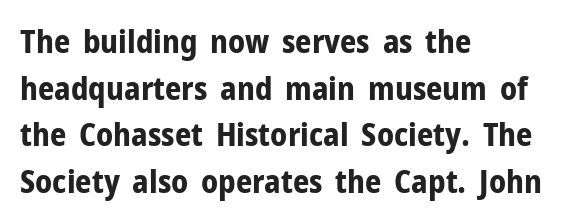
The image shows 32 px bold sans-serif type, upright; set left-aligned, normal line spacing (1.46x), normal letter spacing, not underlined; low stroke contrast and a medium x-height.
